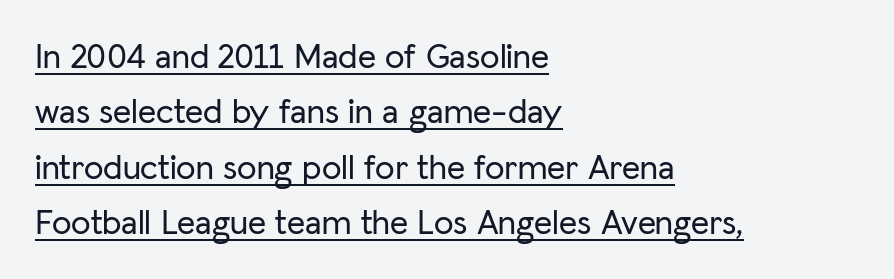
These lines stack with their left ends in a neat column. The face used here is proportionally spaced, like ordinary book or web type. Observe the absence of serifs on each vertical stroke in this sample. What decoration does the sample have? An underline. The tracking reads as untouched default to a designer's eye.
